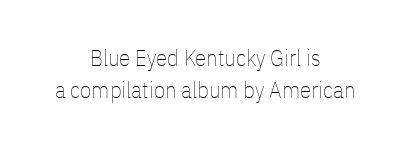
{"italic": "no", "bold": "no", "underline": "no", "align": "center", "line_spacing": "normal", "line_spacing_ratio": 1.4, "letter_spacing": "normal", "letter_spacing_em": 0.0, "glyph_px": 23}
